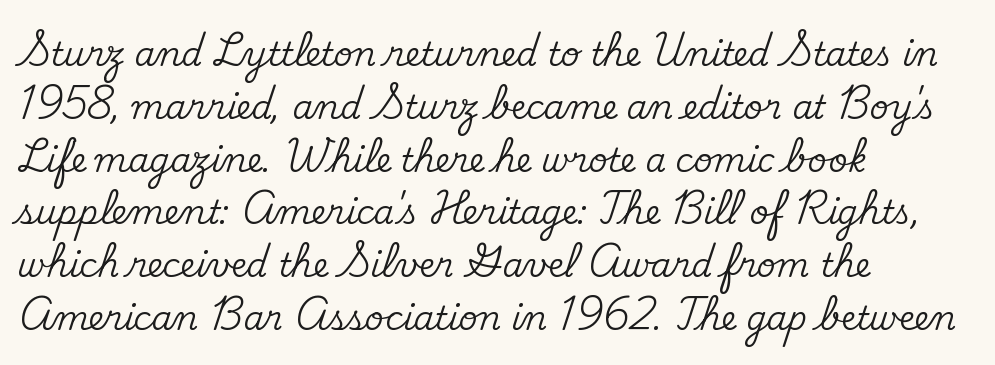
Which margin do the lines hug? The left one — the right edge is uneven. These lines are rendered in a variable-pitch font.
